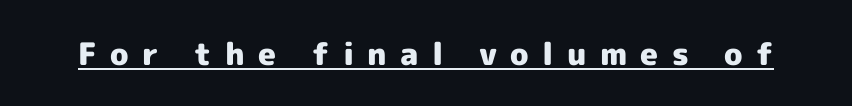
{"serif": "no", "italic": "no", "bold": "yes", "weight": "heavy", "width": "normal", "x_height": "medium", "monospaced": "no", "underline": "yes", "letter_spacing": "wide", "letter_spacing_em": 0.43, "glyph_px": 31}
